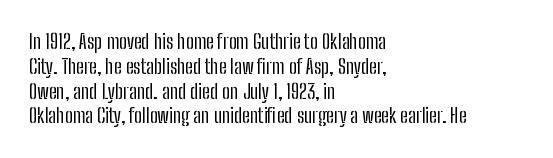
{"italic": "no", "bold": "no", "underline": "no", "align": "left", "line_spacing_ratio": 1.24, "letter_spacing": "normal", "letter_spacing_em": 0.0, "glyph_px": 20}
